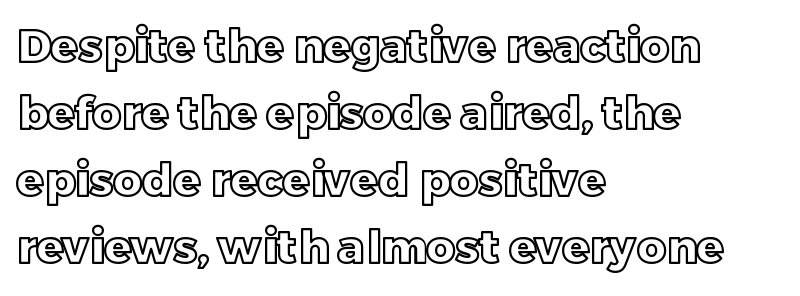
{"italic": "no", "width": "normal", "x_height": "large", "monospaced": "no", "underline": "no", "align": "left", "line_spacing": "normal", "line_spacing_ratio": 1.49, "letter_spacing": "normal", "letter_spacing_em": 0.0, "glyph_px": 45}
